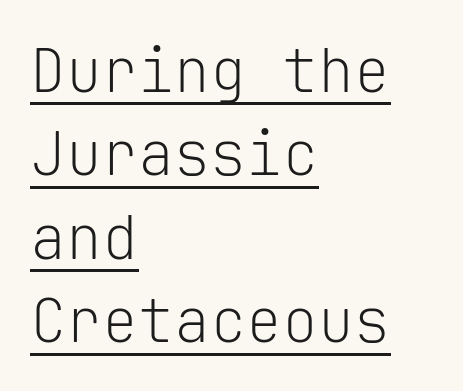
{"serif": "no", "italic": "no", "bold": "no", "weight": "light", "width": "normal", "stroke_contrast": "low", "x_height": "medium", "monospaced": "yes", "underline": "yes", "align": "left", "line_spacing": "normal", "line_spacing_ratio": 1.39, "letter_spacing": "normal", "letter_spacing_em": 0.0, "glyph_px": 60}
